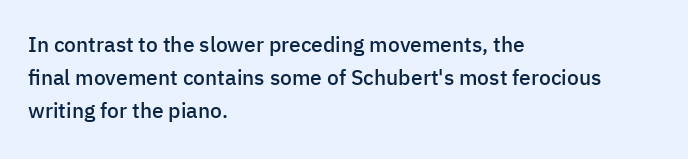
Q: Is the text bold? A: Semi-bold.
Q: Is the text italic (slanted)? A: No, it is upright.
Q: Is the text underlined? A: No.
Q: How is the paragraph aligned? A: Left-aligned.
Q: Is the spacing between letters normal or unusually wide? A: Normal.
Q: Is the spacing between lines tight, normal or loose? A: Normal.
